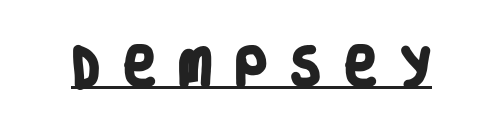
Character widths vary here, with narrow letters taking less room than wide ones. Caption: lettering with a line underneath. Grotesque or geometric, the face here clearly has no serifs. The passage shown has open, widely tracked lettering throughout.
